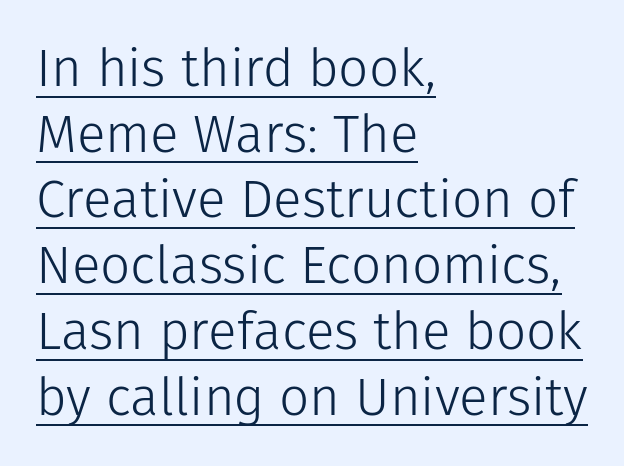
The designer went with a sans here, leaving each stem footless. Compared with a centered layout, this one pins lines to the left instead. The lettering stays uniformly vertical, giving the passage a roman look. The letters advance in unequal steps, a hallmark of proportional type. Tracking value appears to be zero — textbook default spacing.
